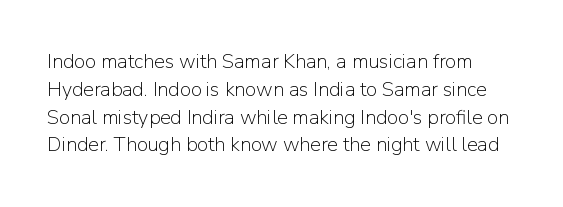
The image shows 20 px text type, upright; set normal line spacing (1.39x), normal letter spacing, not underlined.
